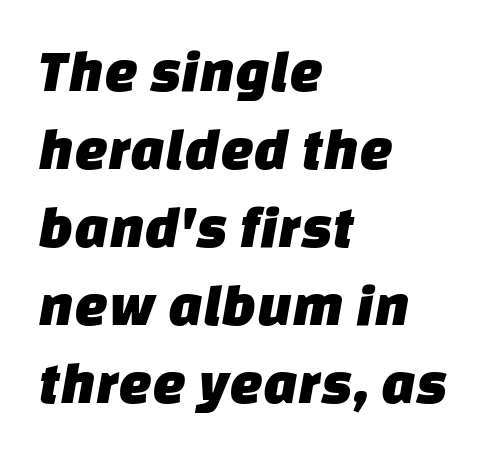
Q: Is the typeface a serif or a sans-serif typeface? A: Sans-serif.
Q: Is the text underlined? A: No.
Q: How is the paragraph aligned? A: Left-aligned.
Q: Is the spacing between letters normal or unusually wide? A: Normal.
Q: Is the spacing between lines tight, normal or loose? A: Normal.
Q: Width (condensed, normal, or wide)? A: Normal.
Q: Stroke contrast? A: Low.
Q: x-height? A: Large.
Q: Monospaced? A: No.
